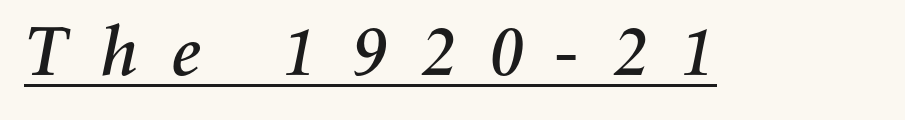
{"italic": "yes", "lean": "right", "slant_degrees": 11, "width": "normal", "stroke_contrast": "medium", "x_height": "medium", "monospaced": "no", "underline": "yes", "letter_spacing": "wide", "letter_spacing_em": 0.42, "glyph_px": 71}
